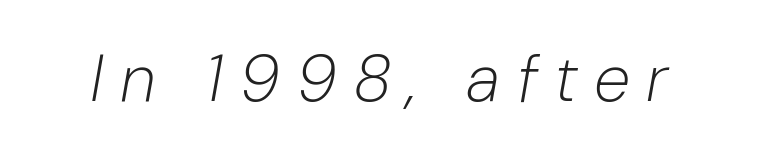
The image shows 66 px light type, italic (leaning right); set unusually wide letter spacing (+0.25 em), not underlined; low stroke contrast and a medium x-height.
